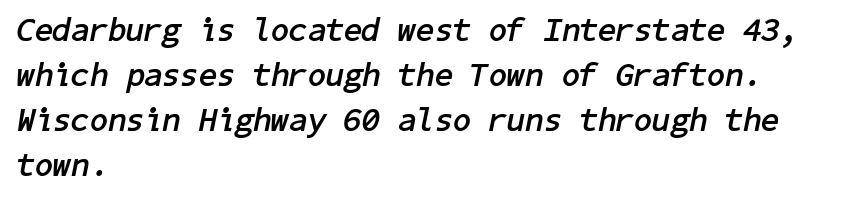
Q: Is the text bold? A: Yes.
Q: Is the text italic (slanted)? A: Yes, it leans right by about 11 degrees.
Q: Is the text underlined? A: No.
Q: How is the paragraph aligned? A: Left-aligned.
Q: Is the spacing between letters normal or unusually wide? A: Normal.
Q: Is the spacing between lines tight, normal or loose? A: Normal.
Q: Width (condensed, normal, or wide)? A: Normal.
Q: Stroke contrast? A: Low.
Q: x-height? A: Medium.
